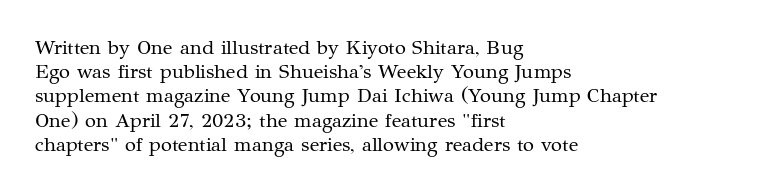
{"italic": "no", "bold": "no", "underline": "no", "align": "left", "line_spacing_ratio": 1.21, "letter_spacing": "normal", "letter_spacing_em": 0.0, "glyph_px": 20}
